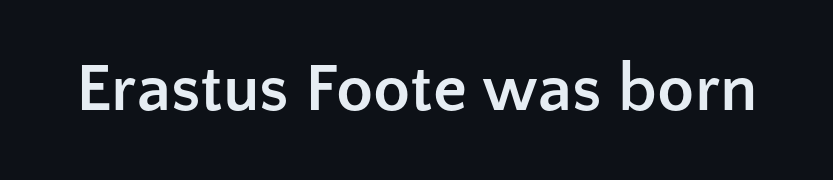
{"serif": "no", "italic": "no", "bold": "yes", "weight": "semibold", "width": "normal", "stroke_contrast": "low", "x_height": "medium", "monospaced": "no", "underline": "no", "letter_spacing": "normal", "letter_spacing_em": 0.0, "glyph_px": 68}
